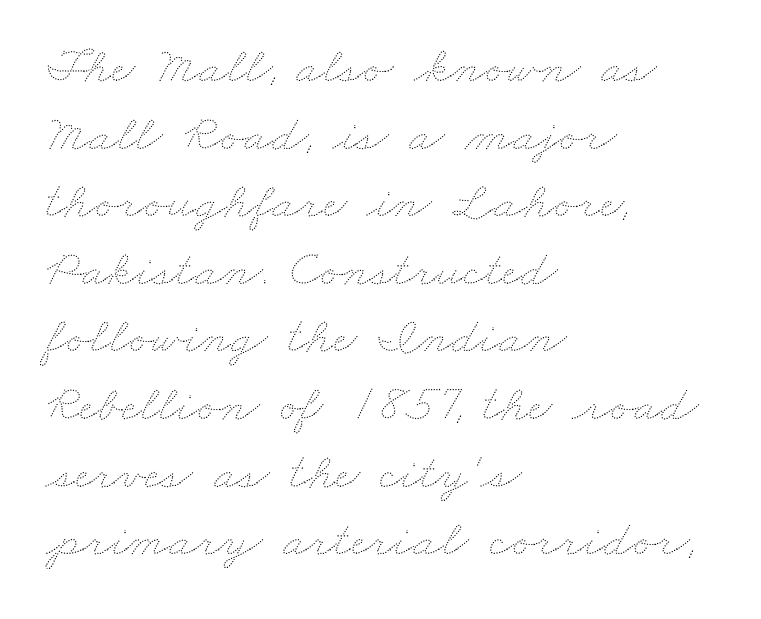
{"bold": "no", "weight": "thin", "width": "wide", "stroke_contrast": "medium", "x_height": "small", "monospaced": "no", "underline": "no", "align": "left", "line_spacing": "normal", "line_spacing_ratio": 1.3, "letter_spacing": "normal", "letter_spacing_em": 0.0, "glyph_px": 52}
